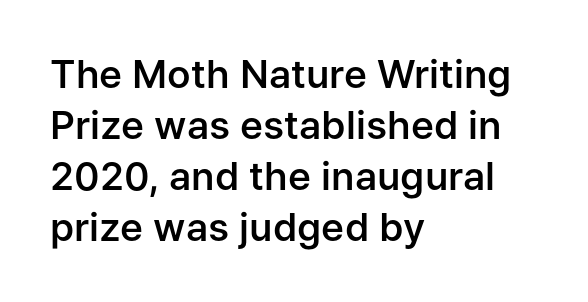
Q: Is the text bold? A: Semi-bold.
Q: Is the text italic (slanted)? A: No, it is upright.
Q: Is the typeface a serif or a sans-serif typeface? A: Sans-serif.
Q: Is the text underlined? A: No.
Q: How is the paragraph aligned? A: Left-aligned.
Q: Is the spacing between letters normal or unusually wide? A: Normal.
Q: Is the spacing between lines tight, normal or loose? A: Normal.
Q: Width (condensed, normal, or wide)? A: Normal.
Q: Stroke contrast? A: Low.
Q: x-height? A: Medium.
Q: Monospaced? A: No.
